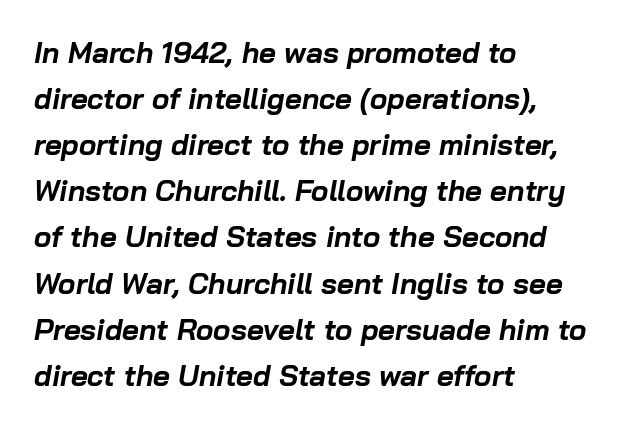
Which margin do the lines hug? The left one — the right edge is uneven. Compared with typical body copy, the letter spacing here is the same. Notice how thick the strokes are: this is what a full bold looks like. Type without underlining. Here the designer chose a conventional face with non-uniform glyph widths.
